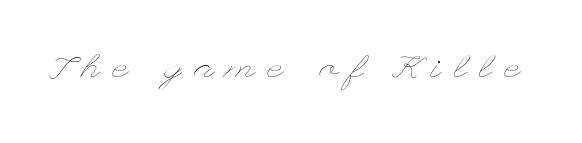
Q: Is the text bold? A: No.
Q: Is the text italic (slanted)? A: Yes.
Q: Is the text underlined? A: No.
Q: Is the spacing between letters normal or unusually wide? A: Unusually wide.
Q: Width (condensed, normal, or wide)? A: Wide.
Q: Stroke contrast? A: Low.
Q: x-height? A: Small.
